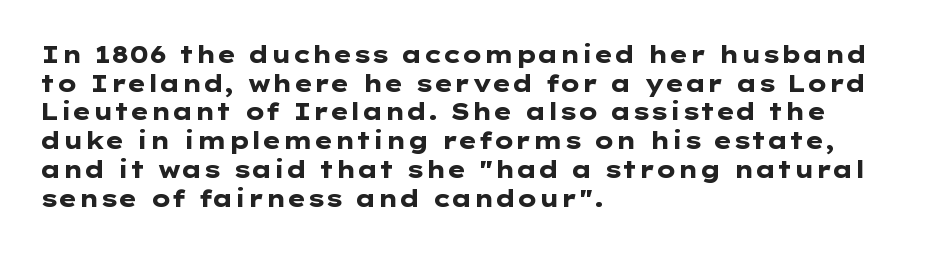
In CSS terms this would be text-align: left. On the weight axis this lands at bold, roughly 700. No word sits above an underline. Regarding leading, the lines here are spaced in the standard way. Quick note: not italic, upright. Glyph-to-glyph distance matches everyday printed text.
